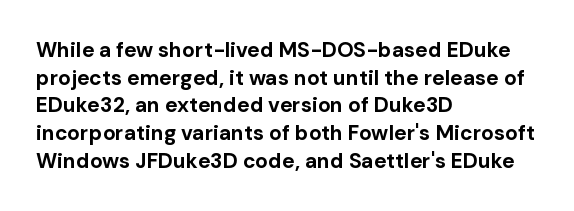
Q: Is the text bold? A: Yes.
Q: Is the text italic (slanted)? A: No, it is upright.
Q: Is the text underlined? A: No.
Q: How is the paragraph aligned? A: Left-aligned.
Q: Is the spacing between letters normal or unusually wide? A: Normal.
Q: Is the spacing between lines tight, normal or loose? A: Normal.
